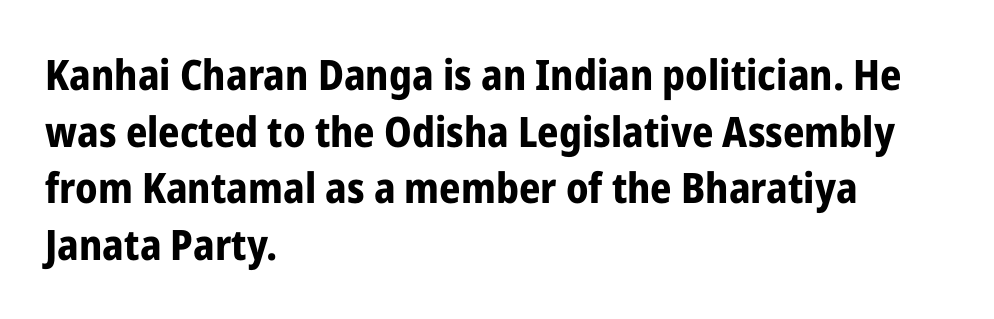
Q: Is the text bold? A: Yes.
Q: Is the text italic (slanted)? A: No, it is upright.
Q: Is the typeface a serif or a sans-serif typeface? A: Sans-serif.
Q: Is the text underlined? A: No.
Q: How is the paragraph aligned? A: Left-aligned.
Q: Is the spacing between letters normal or unusually wide? A: Normal.
Q: Is the spacing between lines tight, normal or loose? A: Normal.
Q: Width (condensed, normal, or wide)? A: Condensed.
Q: Stroke contrast? A: Low.
Q: x-height? A: Medium.
Q: Monospaced? A: No.
